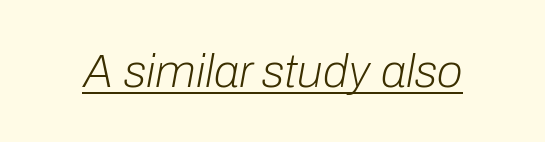
{"italic": "yes", "lean": "right", "slant_degrees": 10, "bold": "no", "weight": "light", "width": "normal", "stroke_contrast": "low", "x_height": "medium", "monospaced": "no", "underline": "yes", "letter_spacing": "normal", "letter_spacing_em": 0.0, "glyph_px": 47}
